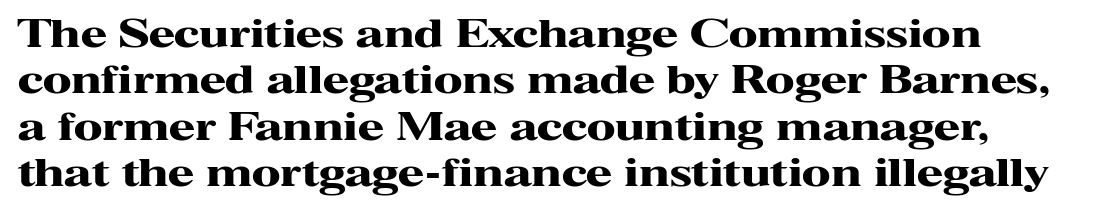
Q: Is the text bold? A: Yes.
Q: Is the text italic (slanted)? A: No, it is upright.
Q: Is the typeface a serif or a sans-serif typeface? A: Serif.
Q: Is the text underlined? A: No.
Q: Is the spacing between letters normal or unusually wide? A: Normal.
Q: Width (condensed, normal, or wide)? A: Wide.
Q: Stroke contrast? A: High.
Q: x-height? A: Medium.
Q: Monospaced? A: No.
